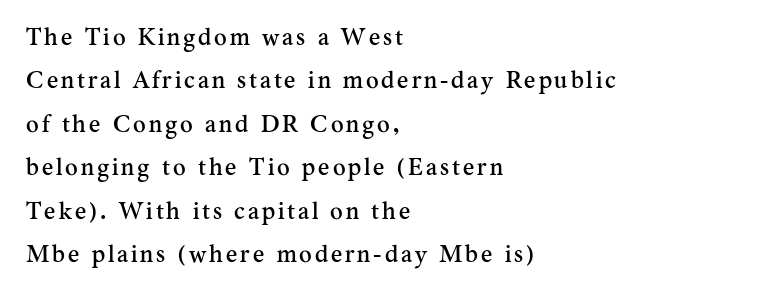
{"italic": "no", "underline": "no", "align": "left", "line_spacing_ratio": 1.81, "glyph_px": 24}
